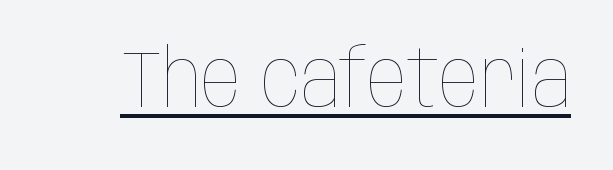
{"italic": "no", "bold": "no", "weight": "thin", "width": "condensed", "stroke_contrast": "low", "x_height": "large", "monospaced": "no", "underline": "yes", "letter_spacing": "normal", "letter_spacing_em": 0.0, "glyph_px": 80}
